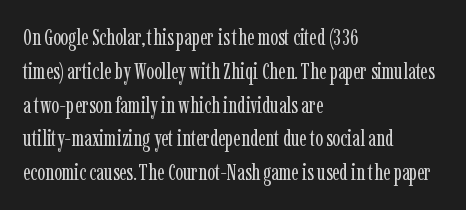
{"italic": "no", "bold": "no", "underline": "no", "align": "left", "line_spacing": "normal", "line_spacing_ratio": 1.47, "letter_spacing": "normal", "letter_spacing_em": 0.0, "glyph_px": 23}
